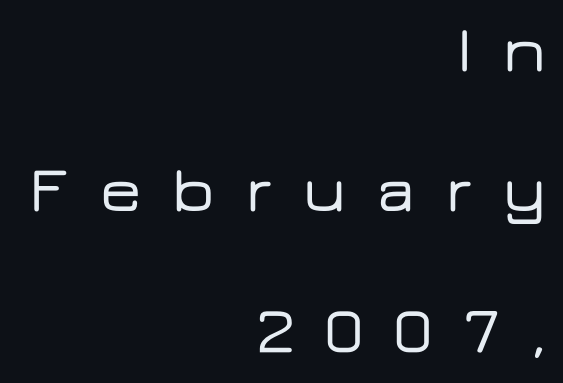
Line endings align vertically; line beginnings do not. The face used here is proportionally spaced, like ordinary book or web type. Loose tracking; the words dissolve into strings of separated letters. Font category for this specimen: sans-serif. Beneath every word, the page is bare. This sample uses an upright cut, with every glyph sitting square on the baseline.
